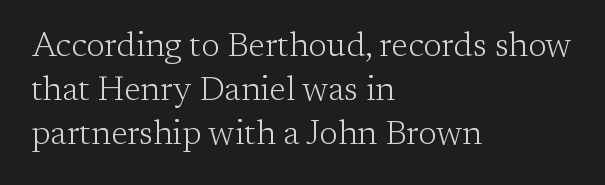
Q: Is the text bold? A: No.
Q: Is the text italic (slanted)? A: No, it is upright.
Q: Is the typeface a serif or a sans-serif typeface? A: Serif.
Q: Is the text underlined? A: No.
Q: How is the paragraph aligned? A: Left-aligned.
Q: Is the spacing between letters normal or unusually wide? A: Normal.
Q: Is the spacing between lines tight, normal or loose? A: Normal.
Q: Width (condensed, normal, or wide)? A: Normal.
Q: Stroke contrast? A: Low.
Q: x-height? A: Medium.
Q: Monospaced? A: No.
